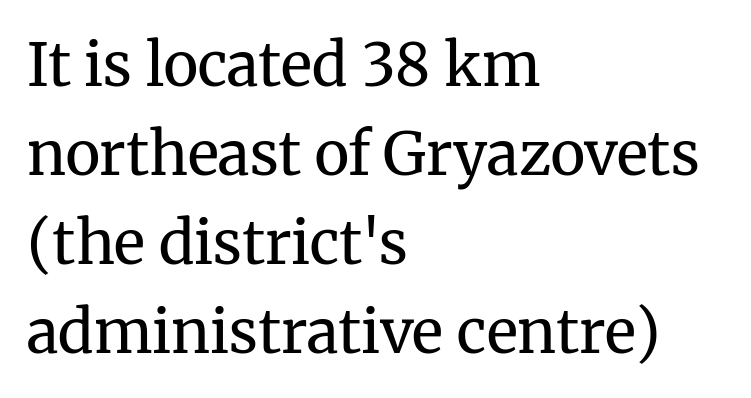
Q: Is the text bold? A: No.
Q: Is the text italic (slanted)? A: No, it is upright.
Q: Is the typeface a serif or a sans-serif typeface? A: Serif.
Q: Is the text underlined? A: No.
Q: How is the paragraph aligned? A: Left-aligned.
Q: Is the spacing between letters normal or unusually wide? A: Normal.
Q: Is the spacing between lines tight, normal or loose? A: Normal.
Q: Width (condensed, normal, or wide)? A: Normal.
Q: Stroke contrast? A: Medium.
Q: x-height? A: Medium.
Q: Monospaced? A: No.
